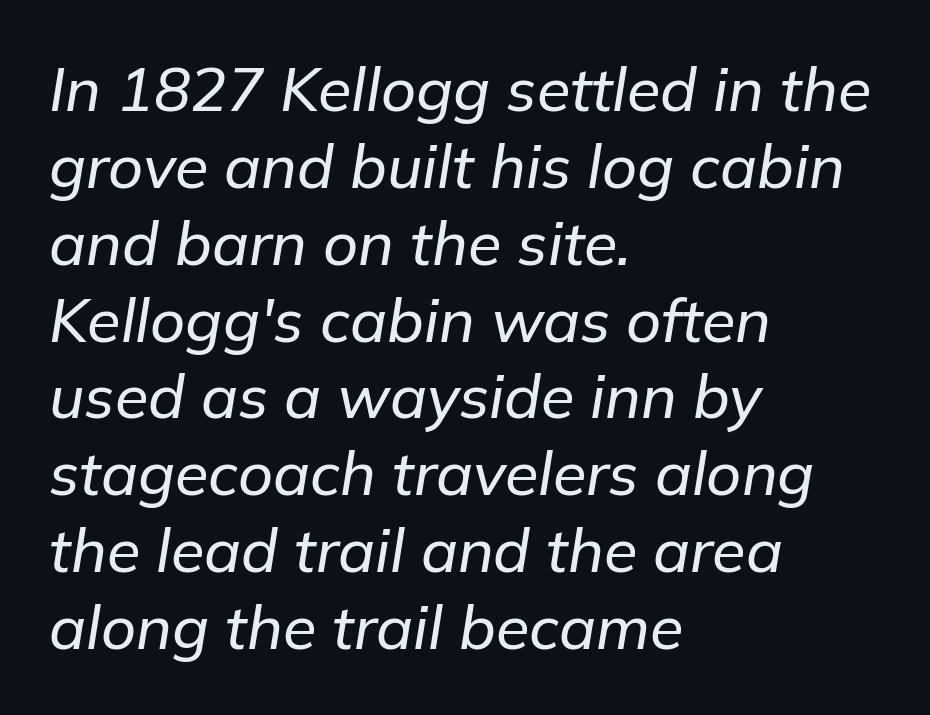
Q: Is the text italic (slanted)? A: Yes, it leans right by about 9 degrees.
Q: Is the text underlined? A: No.
Q: How is the paragraph aligned? A: Left-aligned.
Q: Is the spacing between letters normal or unusually wide? A: Normal.
Q: Is the spacing between lines tight, normal or loose? A: Normal.
Q: Width (condensed, normal, or wide)? A: Normal.
Q: Stroke contrast? A: Low.
Q: x-height? A: Medium.
Q: Monospaced? A: No.
